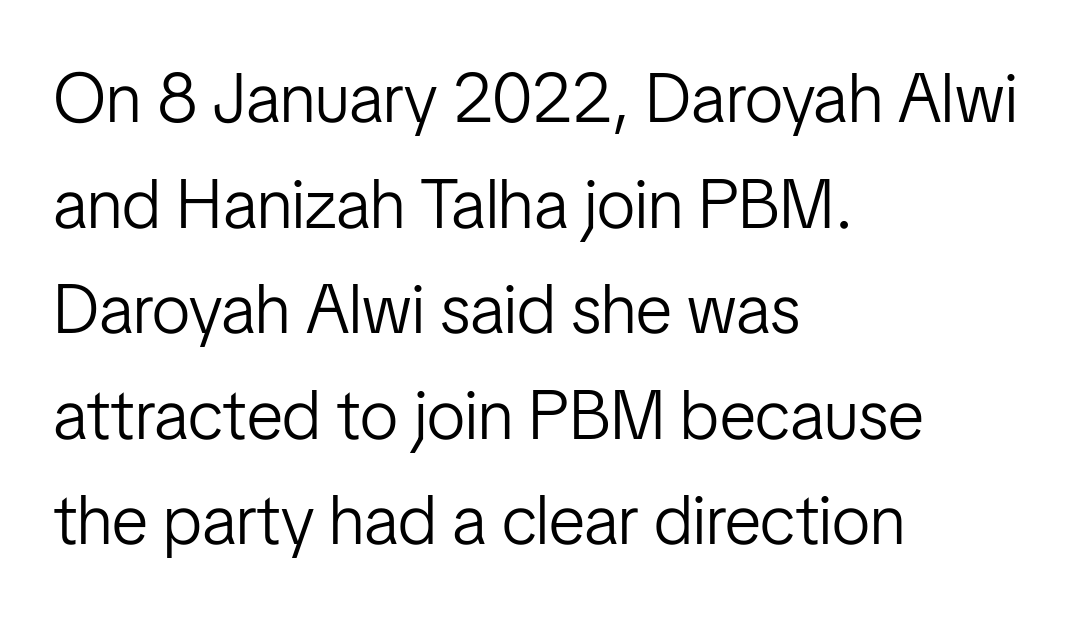
Here the designer chose a conventional face with non-uniform glyph widths. What stands out about the letter spacing? Nothing — it is the standard amount. The lines in this sample share a left origin and differ only in where they stop. The font family rendered here belongs to the sans-serif group. Bare-footed words on every line. Students, observe: this is what conventionally led text looks like.
